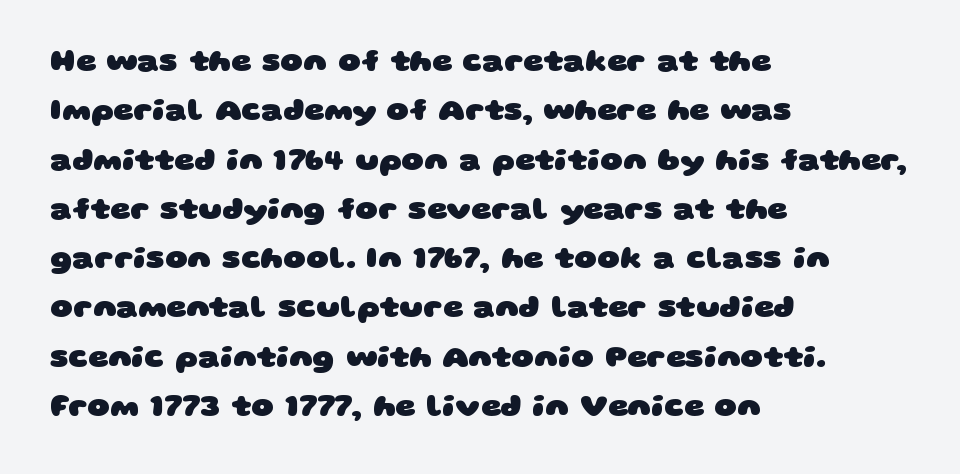
The image shows 31 px heavy, wide sans-serif type; set left-aligned, normal line spacing (1.59x), normal letter spacing, not underlined; low stroke contrast and a large x-height.
